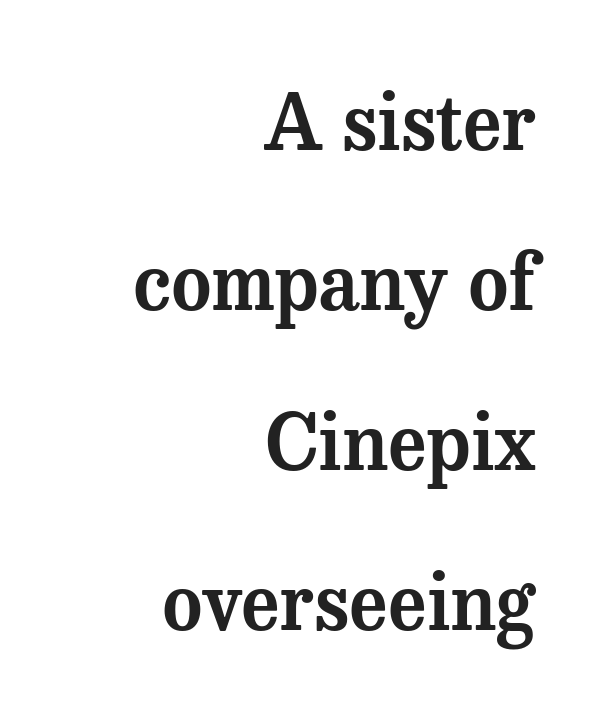
Q: Is the text italic (slanted)? A: No, it is upright.
Q: Is the typeface a serif or a sans-serif typeface? A: Serif.
Q: Is the text underlined? A: No.
Q: How is the paragraph aligned? A: Right-aligned.
Q: Is the spacing between letters normal or unusually wide? A: Normal.
Q: Is the spacing between lines tight, normal or loose? A: Loose.
Q: Width (condensed, normal, or wide)? A: Normal.
Q: Stroke contrast? A: Medium.
Q: x-height? A: Medium.
Q: Monospaced? A: No.
